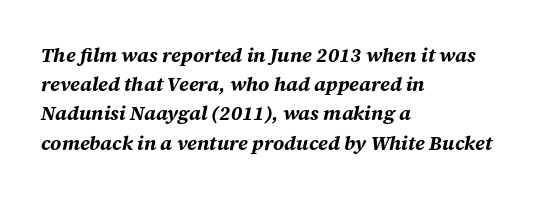
{"italic": "yes", "lean": "right", "slant_degrees": 12, "bold": "yes", "underline": "no", "align": "left", "line_spacing": "normal", "line_spacing_ratio": 1.46, "letter_spacing": "normal", "letter_spacing_em": 0.0, "glyph_px": 20}
